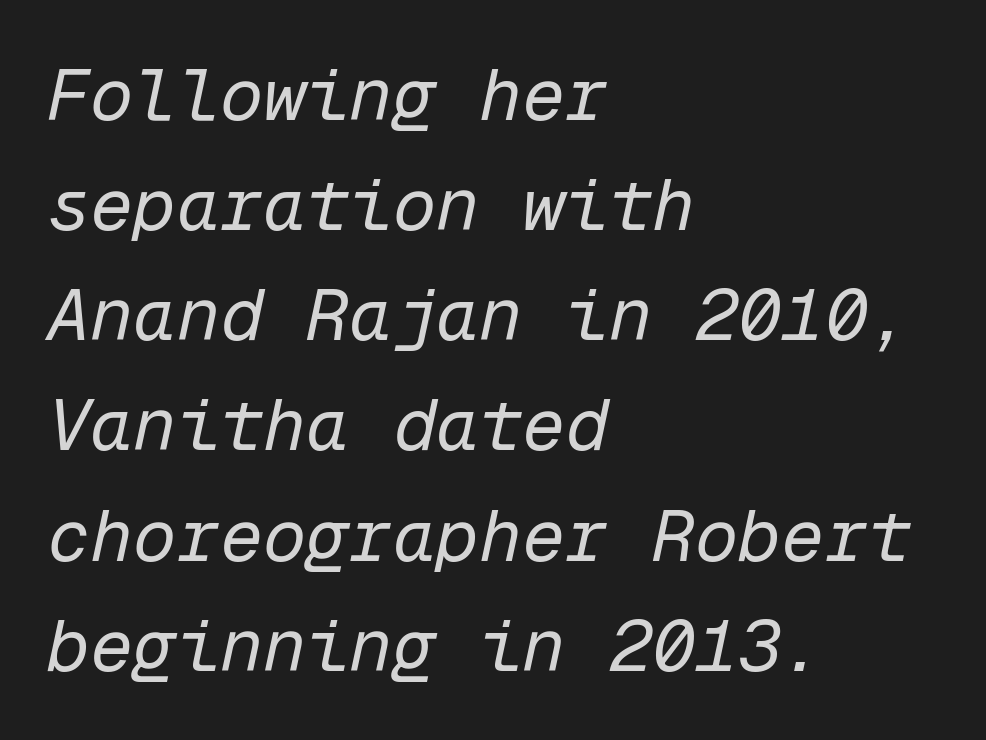
{"italic": "yes", "lean": "right", "slant_degrees": 12, "bold": "no", "weight": "regular", "width": "normal", "stroke_contrast": "low", "x_height": "medium", "monospaced": "yes", "underline": "no", "align": "left", "line_spacing": "normal", "line_spacing_ratio": 1.53, "letter_spacing": "normal", "letter_spacing_em": 0.0, "glyph_px": 72}
